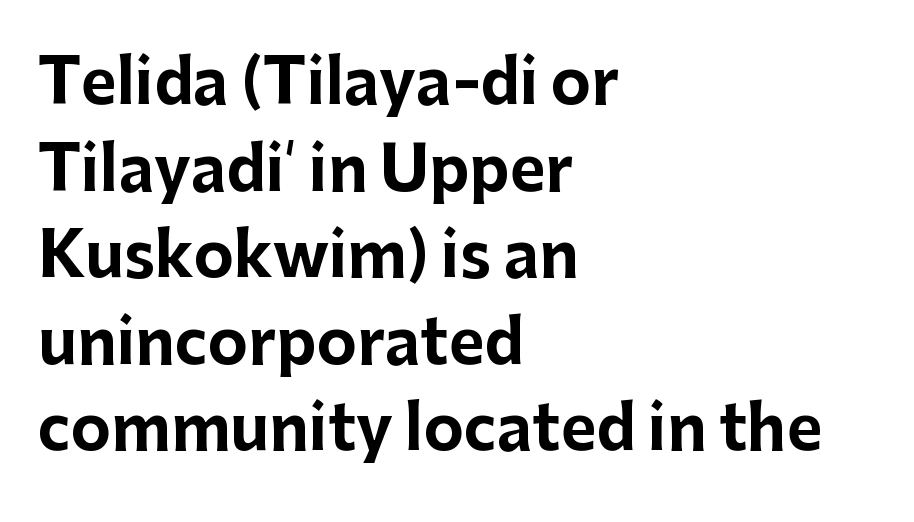
Q: Is the text bold? A: Yes.
Q: Is the text italic (slanted)? A: No, it is upright.
Q: Is the typeface a serif or a sans-serif typeface? A: Sans-serif.
Q: Is the text underlined? A: No.
Q: How is the paragraph aligned? A: Left-aligned.
Q: Is the spacing between letters normal or unusually wide? A: Normal.
Q: Is the spacing between lines tight, normal or loose? A: Normal.
Q: Width (condensed, normal, or wide)? A: Normal.
Q: Stroke contrast? A: Low.
Q: x-height? A: Medium.
Q: Monospaced? A: No.
